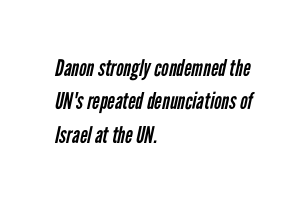
The image shows 23 px text type; set left-aligned, normal line spacing (1.45x), normal letter spacing, not underlined.
